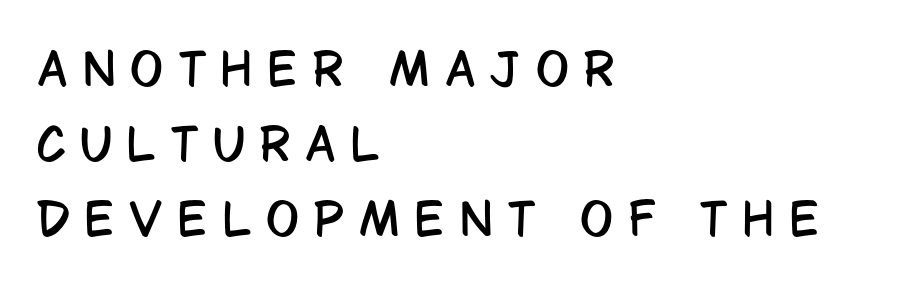
The image shows 44 px condensed sans-serif type, upright; set left-aligned, line spacing 1.71x, unusually wide letter spacing (+0.34 em), not underlined; low stroke contrast and a large x-height.
